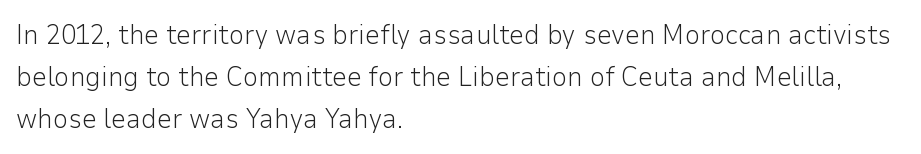
The image shows 27 px text type, upright; set left-aligned, normal line spacing (1.55x), normal letter spacing, not underlined.
